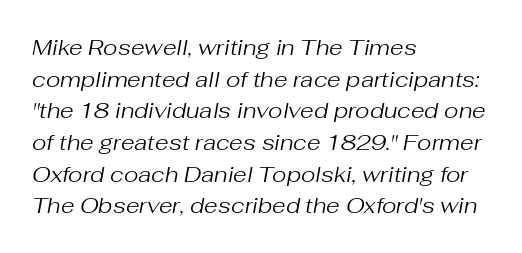
The image shows 22 px text type, italic (leaning right); set left-aligned, normal line spacing (1.44x), normal letter spacing, not underlined.
